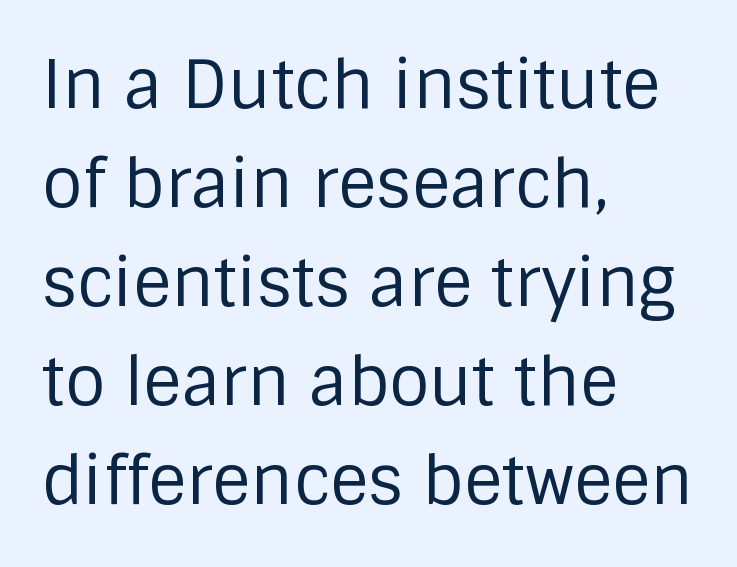
Q: Is the text bold? A: No.
Q: Is the text italic (slanted)? A: No, it is upright.
Q: Is the typeface a serif or a sans-serif typeface? A: Sans-serif.
Q: Is the text underlined? A: No.
Q: How is the paragraph aligned? A: Left-aligned.
Q: Is the spacing between letters normal or unusually wide? A: Normal.
Q: Is the spacing between lines tight, normal or loose? A: Normal.
Q: Width (condensed, normal, or wide)? A: Normal.
Q: Stroke contrast? A: Low.
Q: x-height? A: Large.
Q: Monospaced? A: No.
